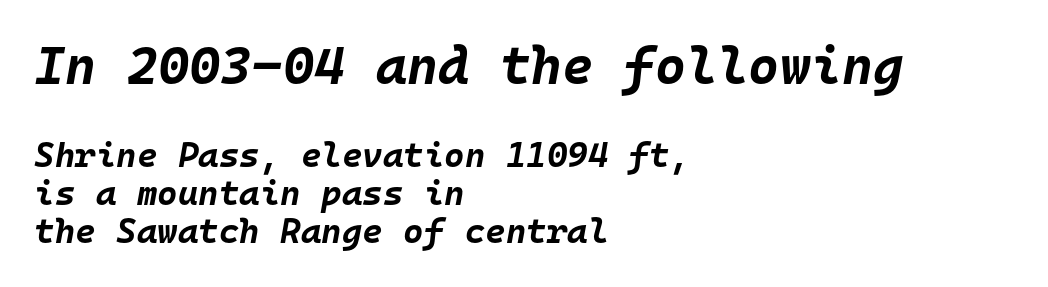
{"italic": "yes", "lean": "right", "slant_degrees": 10, "bold": "yes", "weight": "bold", "width": "normal", "stroke_contrast": "low", "x_height": "large", "monospaced": "yes", "underline": "no", "align": "left", "line_spacing": "tight", "line_spacing_ratio": 1.09, "letter_spacing": "normal", "letter_spacing_em": 0.0, "larger_block": "first", "size_ratio": 1.51, "glyph_px": 53}
